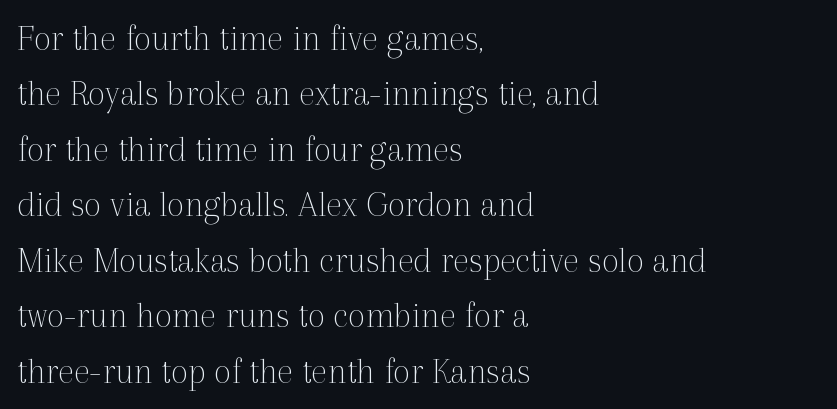
The image shows 38 px thin serif type, upright; set left-aligned, normal line spacing (1.46x), normal letter spacing, not underlined; a medium x-height.
